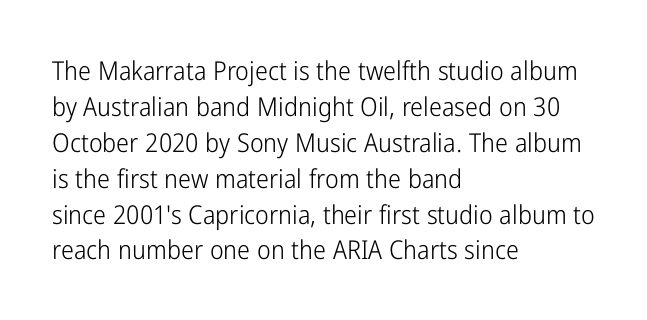
The image shows 26 px text type, upright; set left-aligned, normal line spacing (1.38x), normal letter spacing, not underlined.
